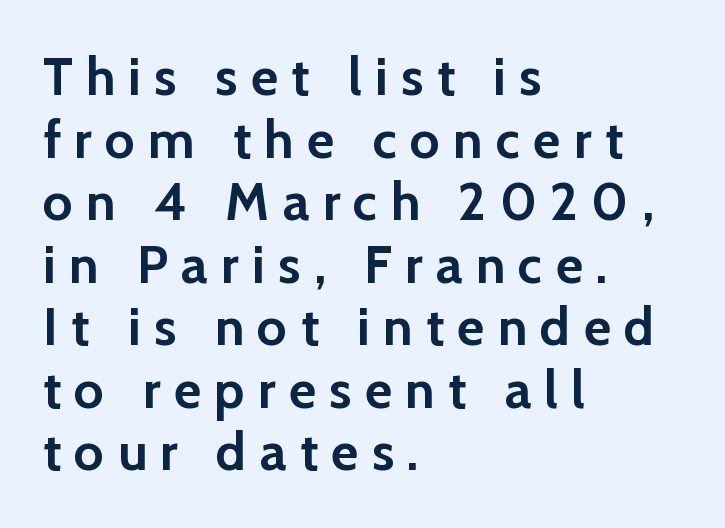
Q: Is the text bold? A: Yes.
Q: Is the text italic (slanted)? A: No, it is upright.
Q: Is the typeface a serif or a sans-serif typeface? A: Sans-serif.
Q: Is the text underlined? A: No.
Q: How is the paragraph aligned? A: Left-aligned.
Q: Is the spacing between letters normal or unusually wide? A: Unusually wide.
Q: Width (condensed, normal, or wide)? A: Normal.
Q: Stroke contrast? A: Low.
Q: x-height? A: Medium.
Q: Monospaced? A: No.
